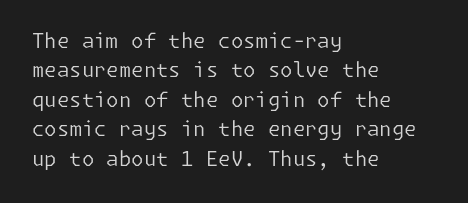
The image shows 20 px text type, upright; set left-aligned, normal line spacing (1.47x), normal letter spacing, not underlined.
